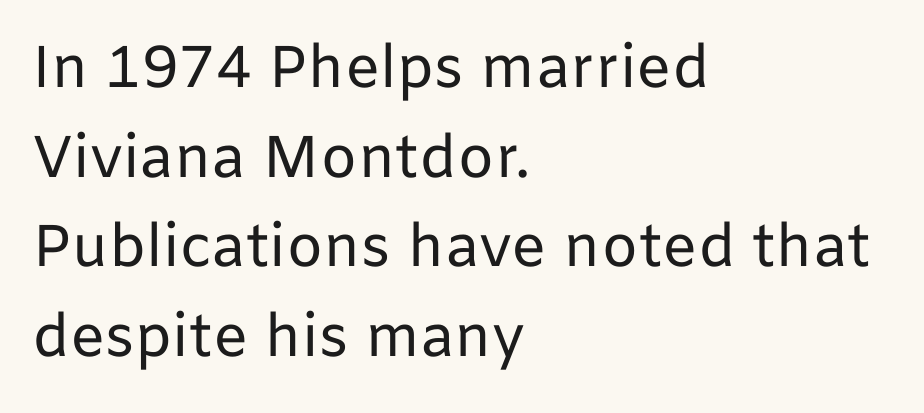
Q: Is the text bold? A: No.
Q: Is the text italic (slanted)? A: No, it is upright.
Q: Is the typeface a serif or a sans-serif typeface? A: Sans-serif.
Q: Is the text underlined? A: No.
Q: How is the paragraph aligned? A: Left-aligned.
Q: Is the spacing between letters normal or unusually wide? A: Normal.
Q: Is the spacing between lines tight, normal or loose? A: Normal.
Q: Width (condensed, normal, or wide)? A: Normal.
Q: Stroke contrast? A: Low.
Q: x-height? A: Medium.
Q: Monospaced? A: No.
